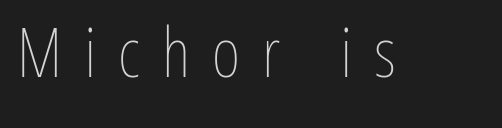
{"italic": "no", "bold": "no", "weight": "thin", "width": "condensed", "stroke_contrast": "low", "x_height": "medium", "monospaced": "no", "underline": "no", "letter_spacing": "wide", "letter_spacing_em": 0.32, "glyph_px": 69}
